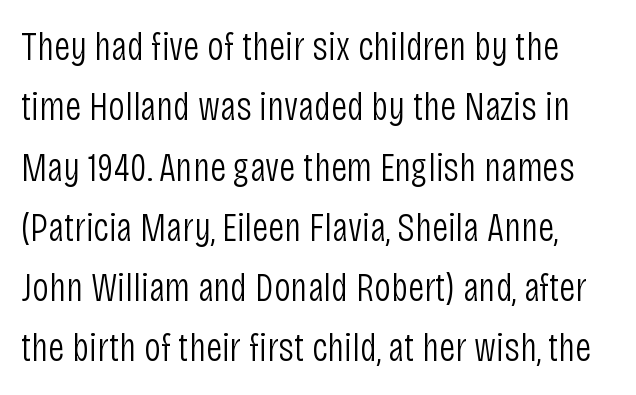
The image shows 41 px light, condensed sans-serif type, upright; set normal line spacing (1.47x), normal letter spacing, not underlined; low stroke contrast and a large x-height.
